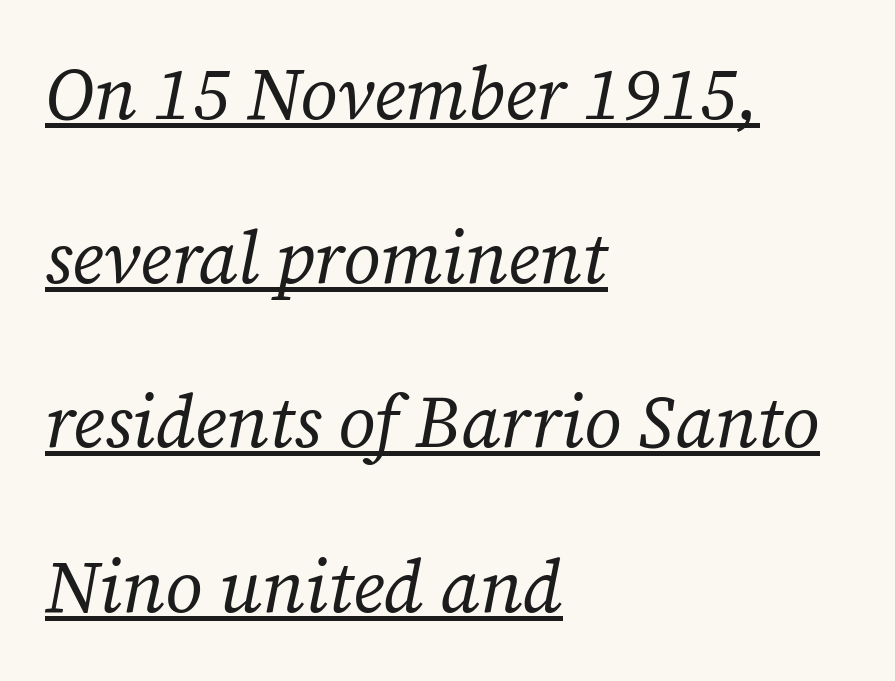
{"serif": "yes", "italic": "yes", "lean": "right", "slant_degrees": 12, "bold": "no", "weight": "regular", "width": "normal", "stroke_contrast": "low", "x_height": "medium", "monospaced": "no", "underline": "yes", "align": "left", "line_spacing": "loose", "line_spacing_ratio": 2.25, "letter_spacing": "normal", "letter_spacing_em": 0.0, "glyph_px": 73}
